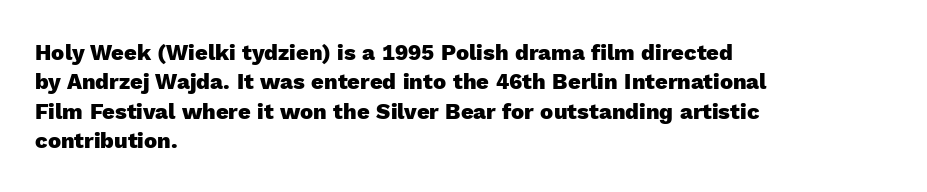
The image shows 22 px bold type, upright; set left-aligned, normal line spacing (1.34x), normal letter spacing, not underlined.
